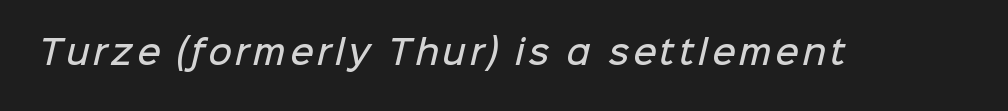
The image shows 32 px semibold sans-serif type; set not underlined; low stroke contrast and a medium x-height.
